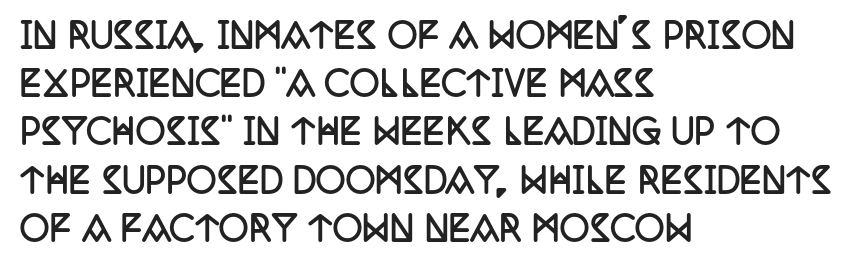
{"serif": "yes", "italic": "no", "bold": "yes", "weight": "semibold", "width": "condensed", "stroke_contrast": "low", "x_height": "large", "monospaced": "no", "underline": "no", "align": "left", "line_spacing": "normal", "line_spacing_ratio": 1.46, "letter_spacing": "normal", "letter_spacing_em": 0.0, "glyph_px": 33}
